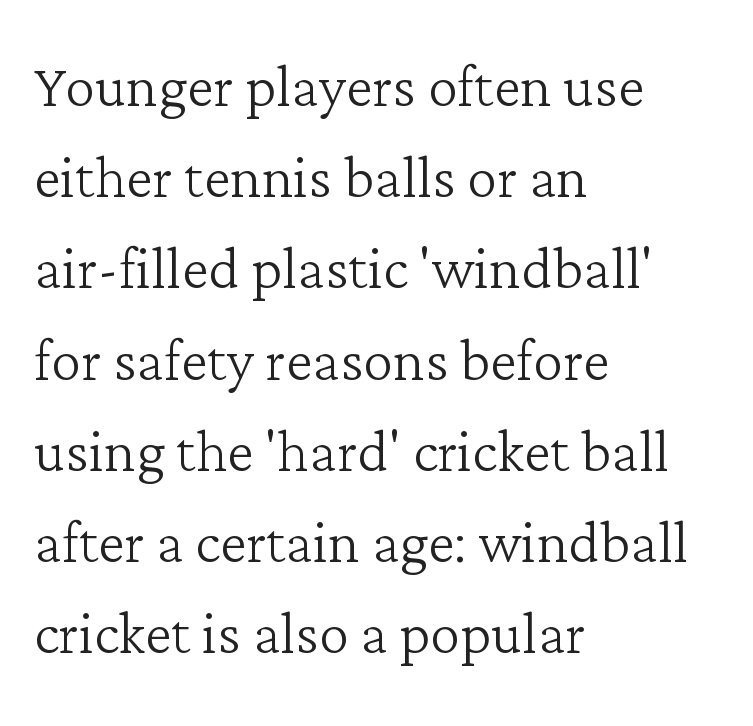
{"serif": "yes", "italic": "no", "bold": "no", "weight": "light", "width": "normal", "stroke_contrast": "low", "x_height": "medium", "monospaced": "no", "underline": "no", "align": "left", "line_spacing_ratio": 1.2, "letter_spacing": "normal", "letter_spacing_em": 0.0, "glyph_px": 76}
